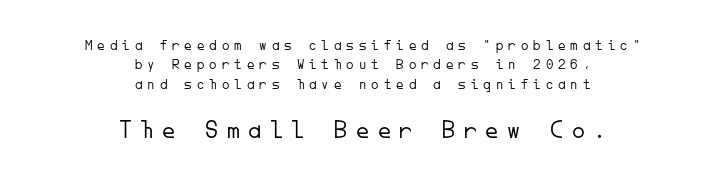
Does extra space separate the letters? Yes, quite a lot of it. In terms of leading, this rendering sits right in the middle. Unlike italic type, these characters show no tilt at all. Any mark beneath the type? The region is blank. A student would notice the bottom passage is typeset larger than what precedes it. Vertical stems look standard width or narrower in stroke.
